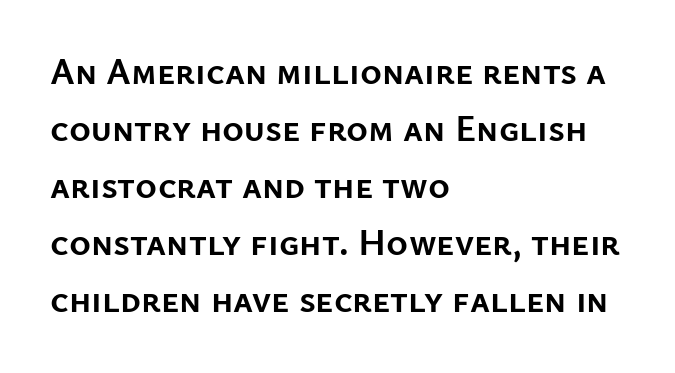
The image shows 37 px semibold sans-serif type, upright; set left-aligned, normal line spacing (1.54x), normal letter spacing, not underlined; low stroke contrast and a medium x-height.
